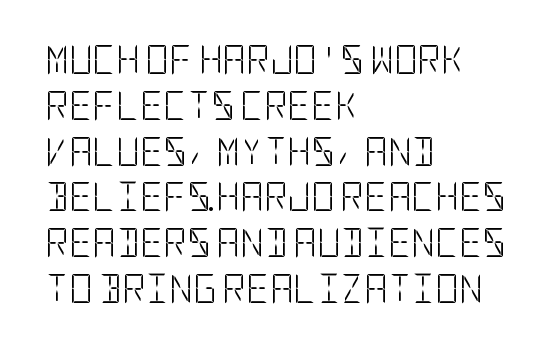
The image shows 29 px light, condensed sans-serif type, upright; set left-aligned, normal line spacing (1.58x), normal letter spacing, not underlined; low stroke contrast and a large x-height.
